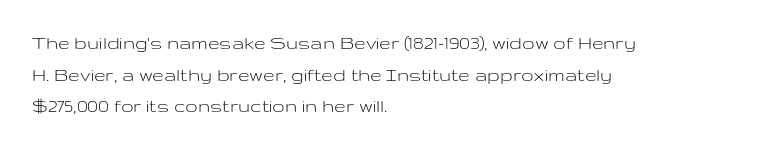
Style check: upright. Leftover space on each line is placed entirely after the last word. The rows are spaced the way most documents space them. The font is comparable to plain body text, perhaps lighter. Honestly, there is no underline to notice here at all. Nobody touched the tracking dial on this one.
